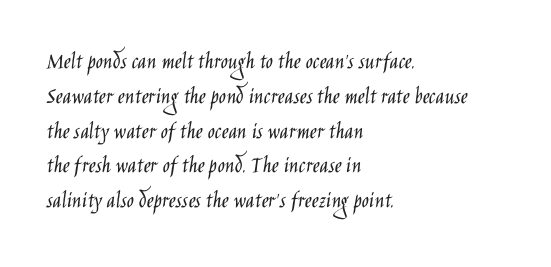
Summary of weight: not heavy and not bold. The passage shown stacks its lines at a standard gap. Tracking value appears to be zero — textbook default spacing.
